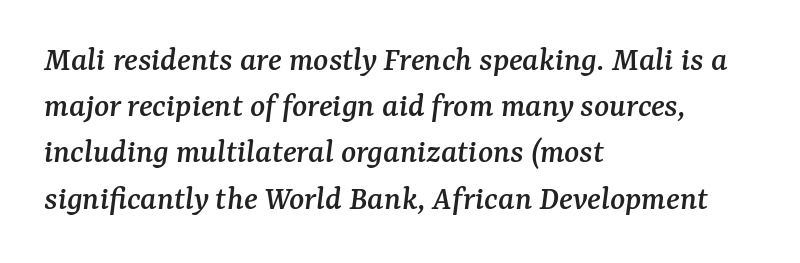
Q: Is the text italic (slanted)? A: Yes, it leans right by about 7 degrees.
Q: Is the typeface a serif or a sans-serif typeface? A: Serif.
Q: Is the text underlined? A: No.
Q: How is the paragraph aligned? A: Left-aligned.
Q: Is the spacing between letters normal or unusually wide? A: Normal.
Q: Is the spacing between lines tight, normal or loose? A: Normal.
Q: Width (condensed, normal, or wide)? A: Normal.
Q: Stroke contrast? A: Medium.
Q: x-height? A: Medium.
Q: Monospaced? A: No.
